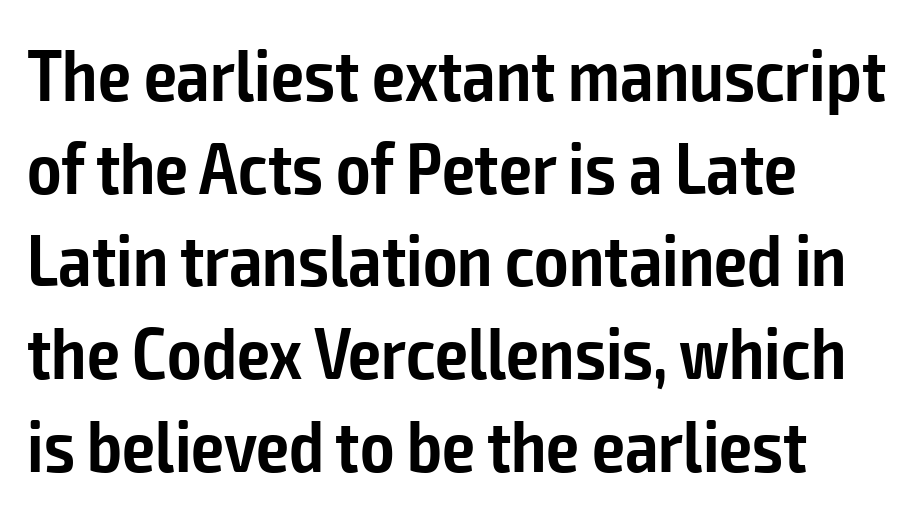
The image shows 73 px semibold, condensed sans-serif type, upright; set left-aligned, normal line spacing (1.27x), normal letter spacing, not underlined; low stroke contrast and a medium x-height.
